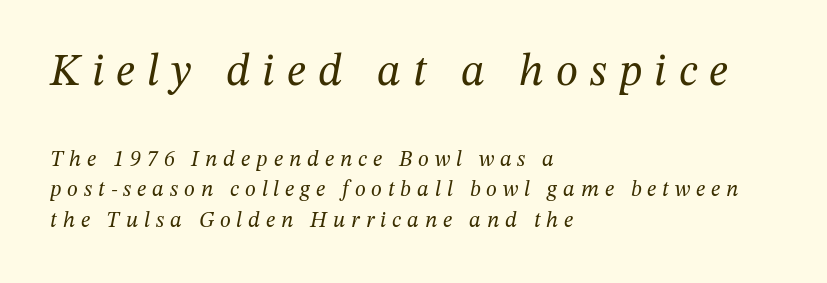
The image shows 45 px regular-weight serif type, italic (leaning right); set left-aligned, normal line spacing (1.39x), unusually wide letter spacing (+0.27 em), not underlined; the first (top) block is 2.05x larger; medium stroke contrast and a medium x-height.
